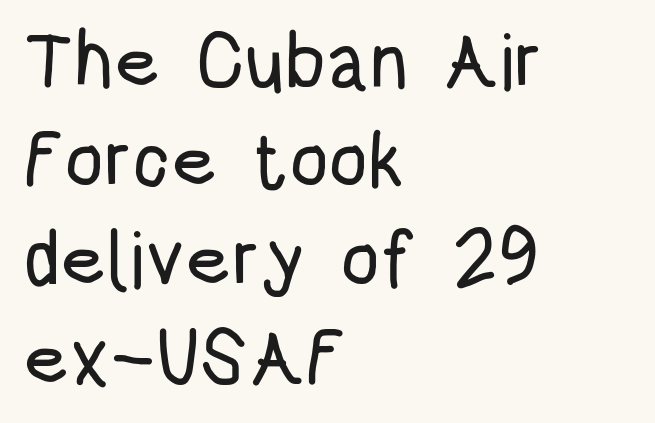
{"serif": "no", "italic": "no", "width": "condensed", "stroke_contrast": "low", "x_height": "large", "monospaced": "no", "underline": "no", "align": "left", "line_spacing": "normal", "line_spacing_ratio": 1.27, "letter_spacing": "normal", "letter_spacing_em": 0.0, "glyph_px": 78}
